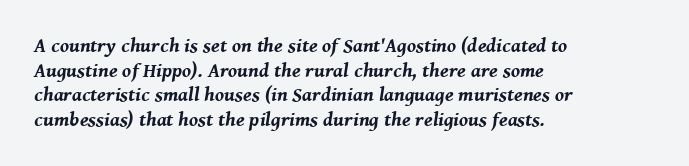
{"italic": "yes", "lean": "right", "slant_degrees": 8, "bold": "yes", "underline": "no", "align": "left", "line_spacing_ratio": 1.23, "letter_spacing": "normal", "letter_spacing_em": 0.0, "glyph_px": 20}
